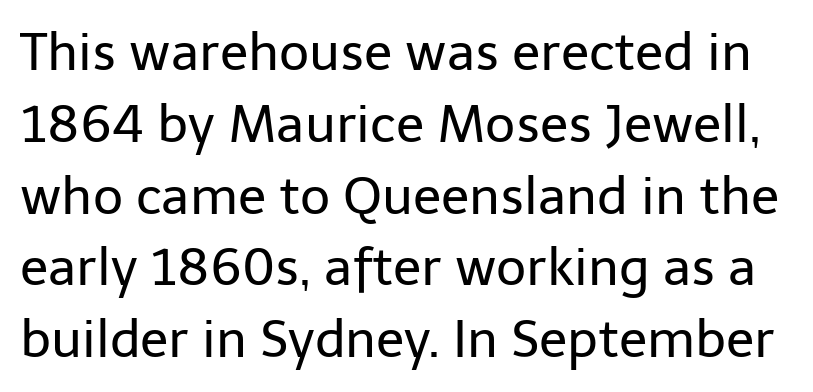
The image shows 52 px regular-weight sans-serif type, upright; set normal line spacing (1.38x), normal letter spacing, not underlined; low stroke contrast and a medium x-height.
